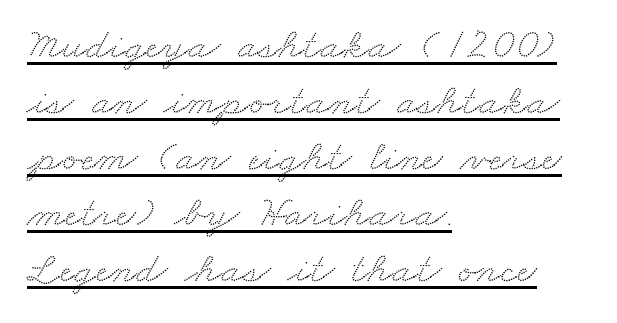
The image shows 44 px wide serif type; set left-aligned, normal line spacing (1.27x), normal letter spacing, underlined; medium stroke contrast and a small x-height.
